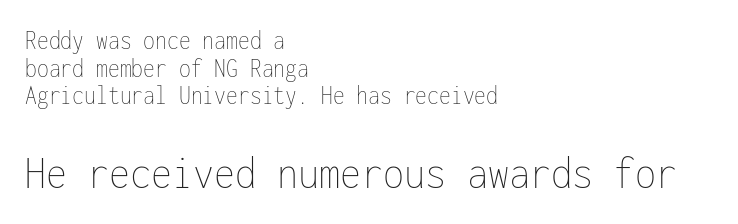
Q: Is the text bold? A: No.
Q: Is the text italic (slanted)? A: No, it is upright.
Q: Is the text underlined? A: No.
Q: How is the paragraph aligned? A: Left-aligned.
Q: Is the spacing between letters normal or unusually wide? A: Normal.
Q: Is the spacing between lines tight, normal or loose? A: Tight.
Q: Which block of text is set in a larger size, the first (top) or the second (bottom)? A: The second (bottom) one.
Q: Width (condensed, normal, or wide)? A: Condensed.
Q: Stroke contrast? A: Low.
Q: x-height? A: Medium.
Q: Monospaced? A: Yes.
